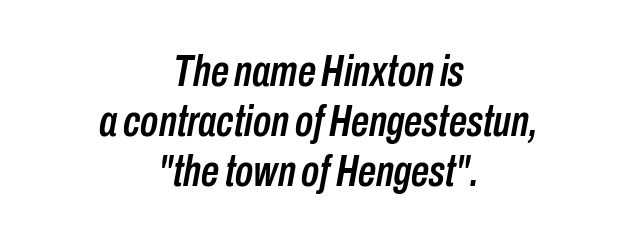
Q: Is the text italic (slanted)? A: Yes, it leans right by about 10 degrees.
Q: Is the text underlined? A: No.
Q: How is the paragraph aligned? A: Centered.
Q: Is the spacing between letters normal or unusually wide? A: Normal.
Q: Is the spacing between lines tight, normal or loose? A: Tight.
Q: Width (condensed, normal, or wide)? A: Condensed.
Q: Stroke contrast? A: Low.
Q: x-height? A: Medium.
Q: Monospaced? A: No.
